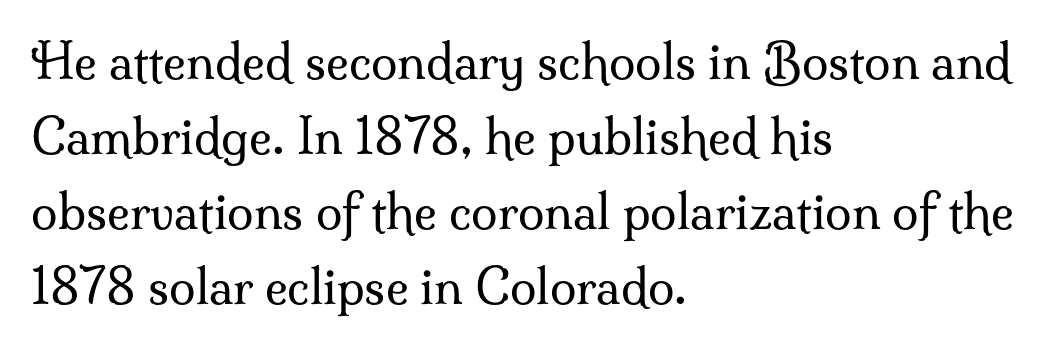
The rendering uses natural spacing where letterforms have individual widths. The glyphs in this specimen are seriffed. The font sits on the lighter half of the weight spectrum, regular included. The passage shown is not underscored anywhere.
